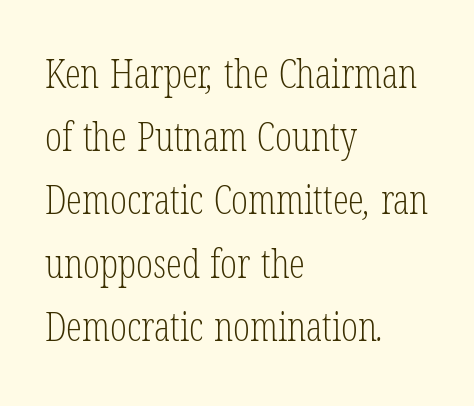
{"serif": "yes", "bold": "no", "weight": "light", "width": "condensed", "stroke_contrast": "low", "x_height": "medium", "monospaced": "no", "underline": "no", "align": "left", "line_spacing": "normal", "line_spacing_ratio": 1.58, "letter_spacing": "normal", "letter_spacing_em": 0.0, "glyph_px": 40}
